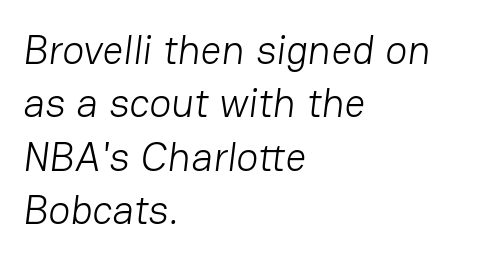
{"serif": "no", "bold": "no", "weight": "light", "width": "normal", "stroke_contrast": "low", "x_height": "medium", "monospaced": "no", "underline": "no", "align": "left", "line_spacing": "normal", "line_spacing_ratio": 1.3, "letter_spacing": "normal", "letter_spacing_em": 0.0, "glyph_px": 41}
